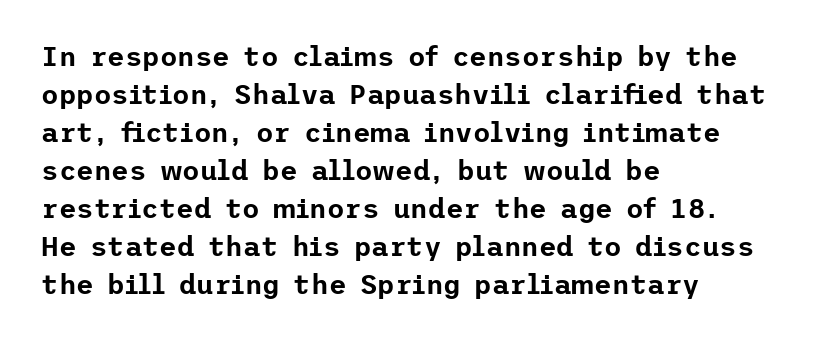
Every stem runs plumb, perpendicular to the baseline. No extra tracking has been applied to these lines. Students, observe: this is what conventionally led text looks like. The rendering anchors every line to the left-hand side. Just letters on the line, the space beneath them empty.
